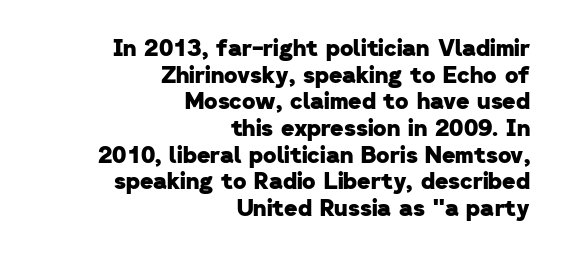
{"bold": "yes", "underline": "no", "align": "right", "line_spacing_ratio": 1.16, "letter_spacing": "normal", "letter_spacing_em": 0.0, "glyph_px": 23}
